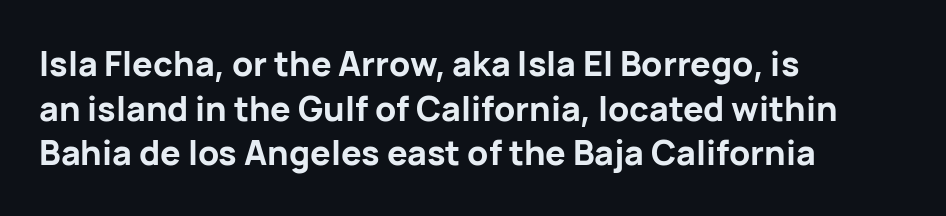
This rendering uses left alignment, leaving the right contour irregular. The line texture is even and compact thanks to regular tracking. You could not count columns in this text — the font is proportionally spaced. Caption: bold face, heavy strokes.
